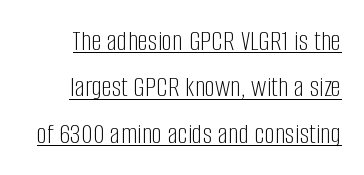
The image shows 29 px light, condensed sans-serif type, upright; set normal line spacing (1.6x), normal letter spacing, underlined; low stroke contrast and a large x-height.
